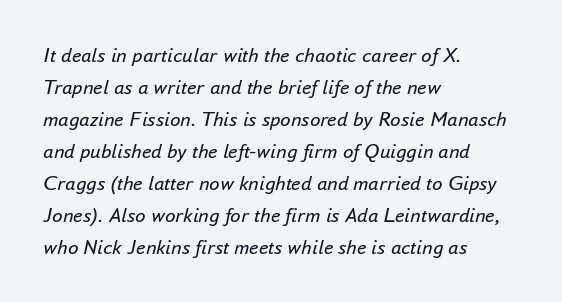
The image shows 21 px text type, italic (leaning right); set left-aligned, normal line spacing (1.52x), normal letter spacing, not underlined.
